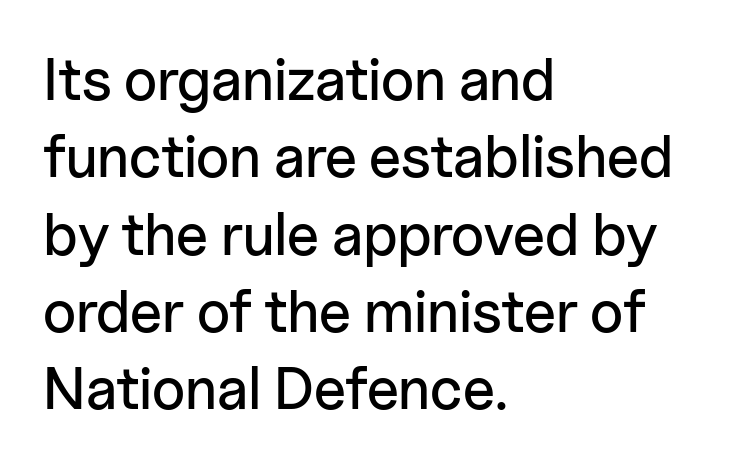
Q: Is the text italic (slanted)? A: No, it is upright.
Q: Is the typeface a serif or a sans-serif typeface? A: Sans-serif.
Q: Is the text underlined? A: No.
Q: How is the paragraph aligned? A: Left-aligned.
Q: Is the spacing between letters normal or unusually wide? A: Normal.
Q: Is the spacing between lines tight, normal or loose? A: Normal.
Q: Width (condensed, normal, or wide)? A: Normal.
Q: Stroke contrast? A: Low.
Q: x-height? A: Medium.
Q: Monospaced? A: No.
